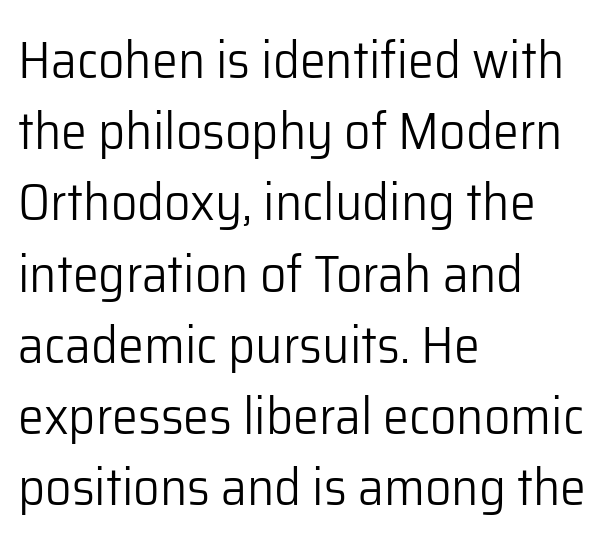
Designer's note — italics off, roman on. Counters stay open thanks to moderate or lighter strokes. The face used here is proportionally spaced, like ordinary book or web type. Characters follow at the spacing the type designer built in. The lines sit at an ordinary, default distance from one another. Alignment: flush left.
